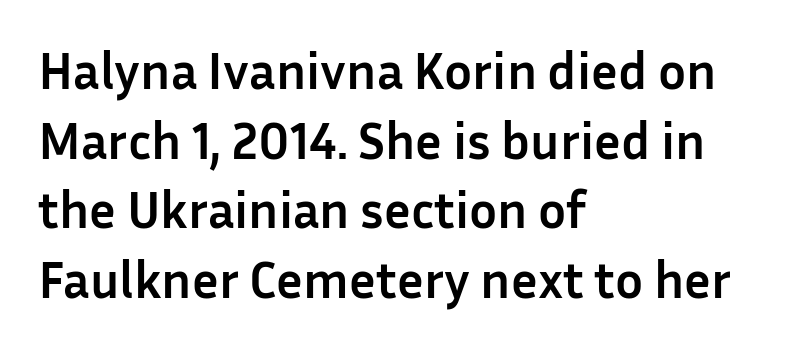
Words float on clear page, feet unadorned. The letters stand straight up with perfectly vertical stems. The face used here is proportionally spaced, like ordinary book or web type. The tracking reads as untouched default to a designer's eye. One glance says typical: line gaps are just what's usual.
